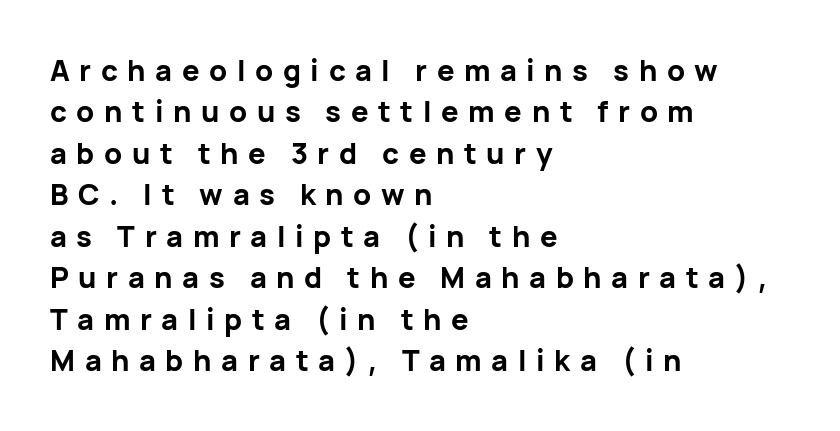
Q: Is the text bold? A: Yes.
Q: Is the text italic (slanted)? A: No, it is upright.
Q: Is the typeface a serif or a sans-serif typeface? A: Sans-serif.
Q: Is the text underlined? A: No.
Q: How is the paragraph aligned? A: Left-aligned.
Q: Is the spacing between letters normal or unusually wide? A: Unusually wide.
Q: Is the spacing between lines tight, normal or loose? A: Normal.
Q: Width (condensed, normal, or wide)? A: Normal.
Q: Stroke contrast? A: Low.
Q: x-height? A: Medium.
Q: Monospaced? A: No.
